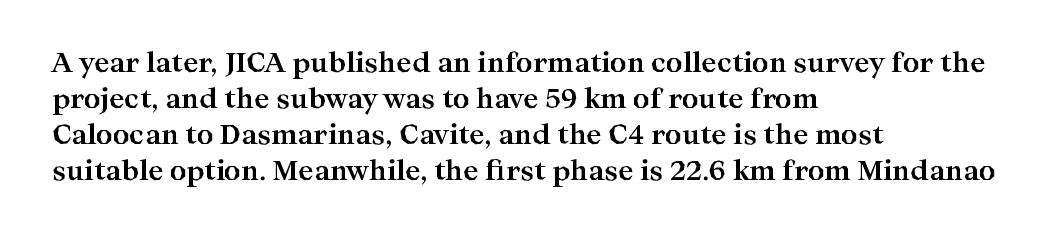
Clear beneath every line of the passage. The typography opts for an upright posture over an oblique one. Evenly set lines give the paragraph a standard silhouette. Standard letterfit; no display-style spreading of the glyphs. The compositor pushed each line to the left boundary.
